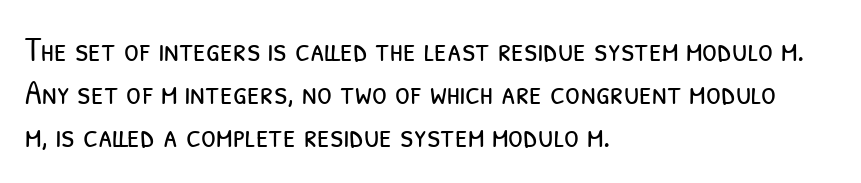
The image shows 34 px light, condensed sans-serif type; set left-aligned, normal line spacing (1.26x), normal letter spacing, not underlined; low stroke contrast and a medium x-height.
